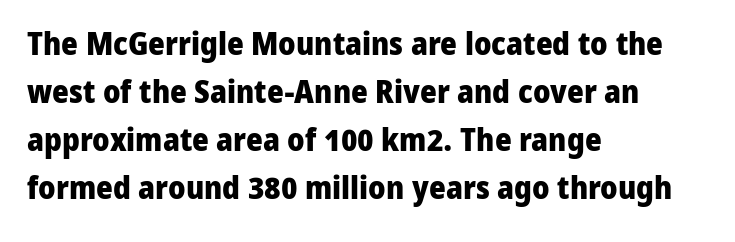
Q: Is the text bold? A: Yes.
Q: Is the text italic (slanted)? A: No, it is upright.
Q: Is the typeface a serif or a sans-serif typeface? A: Sans-serif.
Q: Is the text underlined? A: No.
Q: How is the paragraph aligned? A: Left-aligned.
Q: Is the spacing between letters normal or unusually wide? A: Normal.
Q: Is the spacing between lines tight, normal or loose? A: Normal.
Q: Width (condensed, normal, or wide)? A: Normal.
Q: Stroke contrast? A: Low.
Q: x-height? A: Medium.
Q: Monospaced? A: No.
